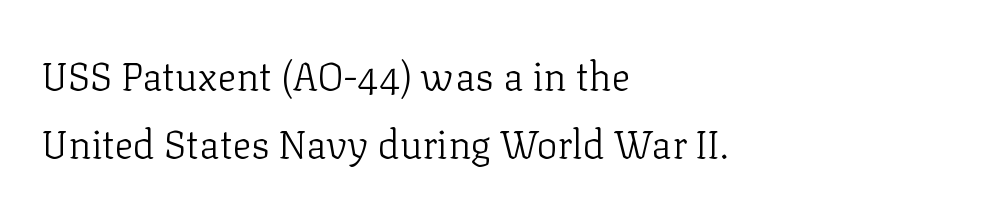
No letter is thick-stroked: the sample isn't bold. You could not count columns in this text — the font is proportionally spaced. Horizontally, the lines are justified to the leading edge only. It's the straight-up-and-down kind of type. You could call the tracking neutral — neither tight nor loose.
